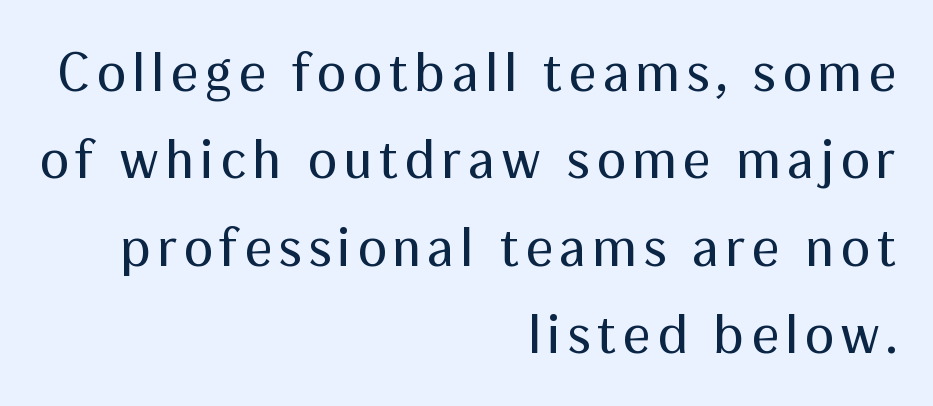
Plain, unruled lines of type. The lettering holds an erect, upright posture throughout. The passage shown stacks its lines at a standard gap. Nothing heavy about these letters — not bold at all. The glyphs in this specimen are sans serif.
